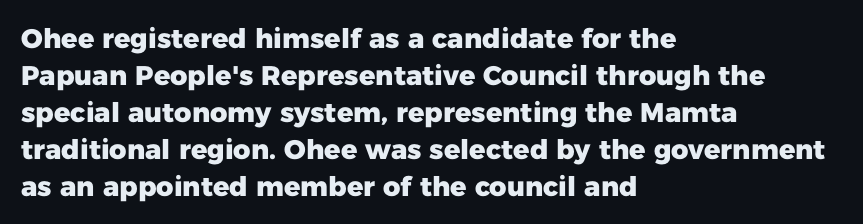
The image shows 27 px bold type, upright; set left-aligned, normal line spacing (1.37x), normal letter spacing, not underlined.
